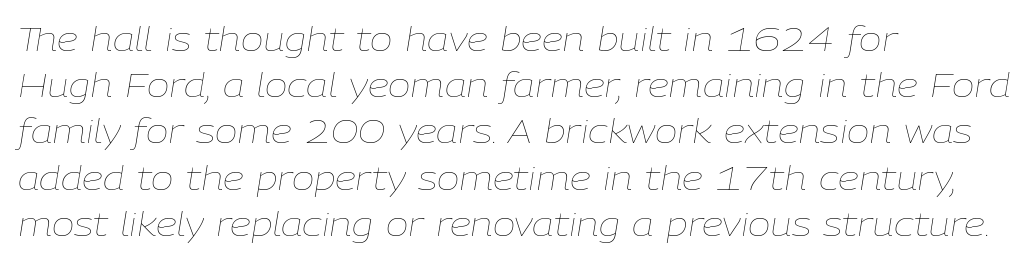
Visually the block forms a straight wall on the left and a jagged coastline on the right. Successive baselines arrive at the customary interval. The passage shown is not underscored anywhere. No chunkiness to these letters — they're not bold.
